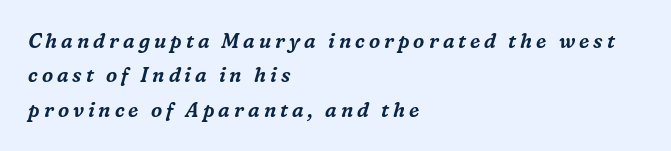
The image shows 20 px text type, italic (leaning right); set left-aligned, line spacing 1.72x, unusually wide letter spacing (+0.2 em), not underlined.
